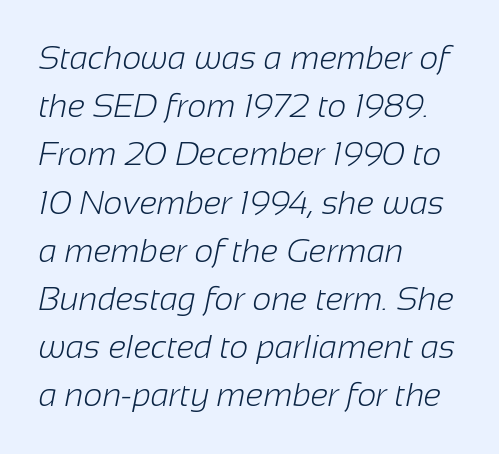
Notice how the passage keeps a crisp vertical edge on the left only. Does the leading feel generous? No, just average. The typeface has the unassuming heft of standard copy or less. Here the designer chose a conventional face with non-uniform glyph widths. Nope, no serifs anywhere on these letters. Decoration check: the copy has no underline.
